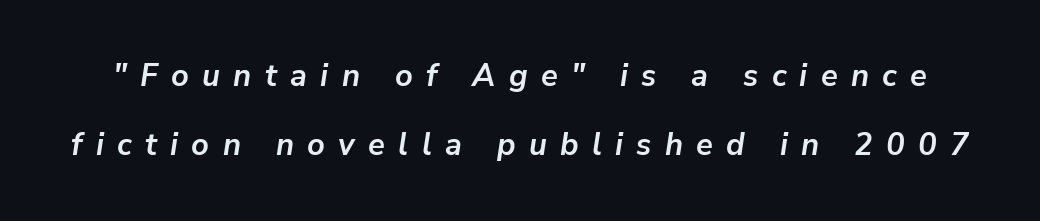
Q: Is the text bold? A: Yes.
Q: Is the text italic (slanted)? A: Yes, it leans right by about 9 degrees.
Q: Is the text underlined? A: No.
Q: Is the spacing between letters normal or unusually wide? A: Unusually wide.
Q: Is the spacing between lines tight, normal or loose? A: Loose.
Q: Width (condensed, normal, or wide)? A: Normal.
Q: Stroke contrast? A: Low.
Q: x-height? A: Medium.
Q: Monospaced? A: No.
